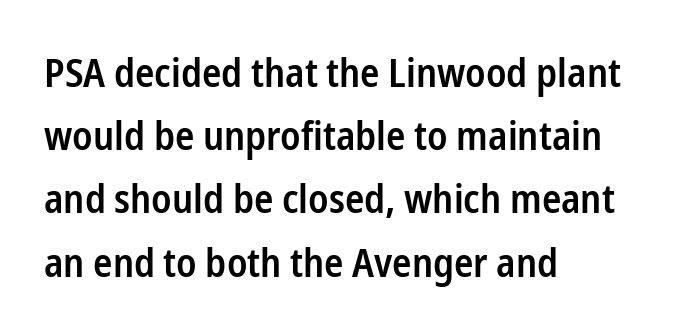
Q: Is the text bold? A: Semi-bold.
Q: Is the text italic (slanted)? A: No, it is upright.
Q: Is the typeface a serif or a sans-serif typeface? A: Sans-serif.
Q: Is the text underlined? A: No.
Q: How is the paragraph aligned? A: Left-aligned.
Q: Is the spacing between letters normal or unusually wide? A: Normal.
Q: Is the spacing between lines tight, normal or loose? A: Normal.
Q: Width (condensed, normal, or wide)? A: Condensed.
Q: Stroke contrast? A: Low.
Q: x-height? A: Medium.
Q: Monospaced? A: No.
